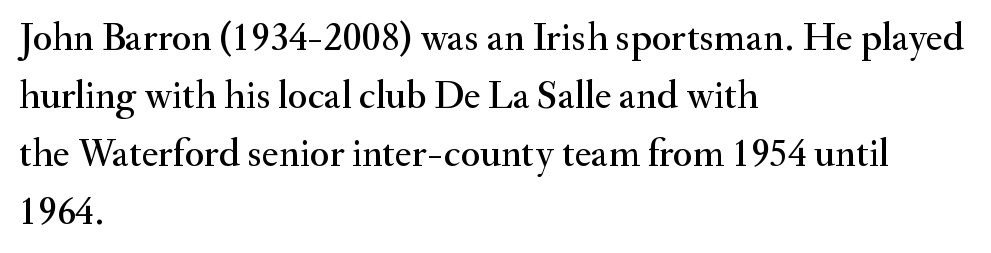
The image shows 40 px serif type, upright; set left-aligned, normal line spacing (1.45x), normal letter spacing, not underlined; medium stroke contrast and a small x-height.
